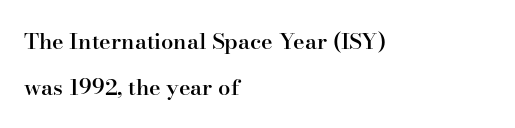
Just letters on the line, the space beneath them empty. How heavy is the stroke? Medium-heavy — a semibold, shy of bold. Do the letters lean? They stand straight. Nothing unusual about the tracking: characters are spaced as the font intends.
